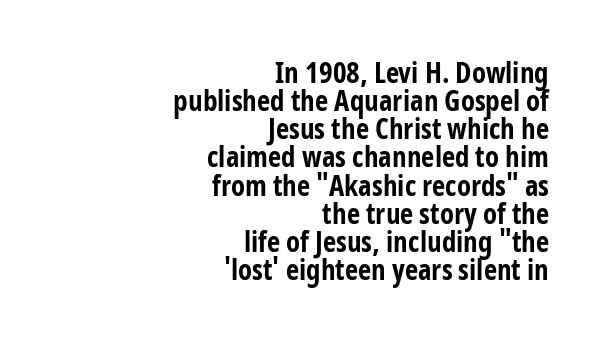
Q: Is the text bold? A: Yes.
Q: Is the text italic (slanted)? A: No, it is upright.
Q: Is the typeface a serif or a sans-serif typeface? A: Sans-serif.
Q: Is the text underlined? A: No.
Q: How is the paragraph aligned? A: Right-aligned.
Q: Is the spacing between letters normal or unusually wide? A: Normal.
Q: Is the spacing between lines tight, normal or loose? A: Tight.
Q: Width (condensed, normal, or wide)? A: Condensed.
Q: Stroke contrast? A: Low.
Q: x-height? A: Medium.
Q: Monospaced? A: No.
